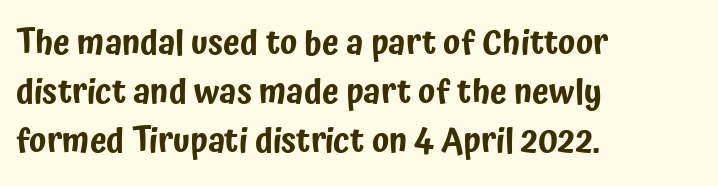
Q: Is the text italic (slanted)? A: No, it is upright.
Q: Is the typeface a serif or a sans-serif typeface? A: Sans-serif.
Q: Is the text underlined? A: No.
Q: How is the paragraph aligned? A: Left-aligned.
Q: Is the spacing between letters normal or unusually wide? A: Normal.
Q: Is the spacing between lines tight, normal or loose? A: Normal.
Q: Width (condensed, normal, or wide)? A: Condensed.
Q: Stroke contrast? A: Low.
Q: x-height? A: Medium.
Q: Monospaced? A: No.
